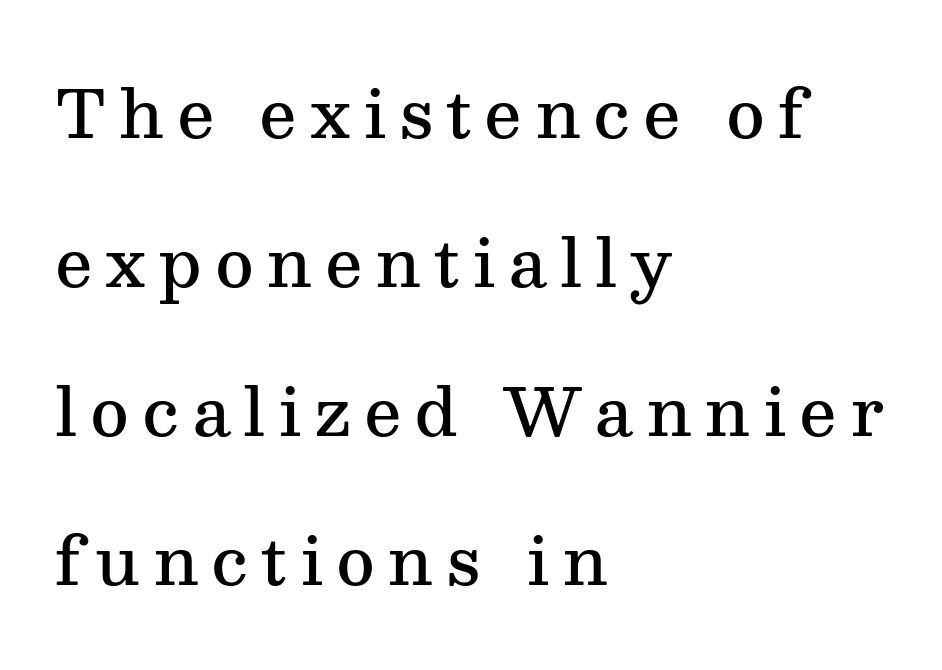
{"serif": "yes", "italic": "no", "bold": "semi", "weight": "semibold", "width": "normal", "stroke_contrast": "medium", "x_height": "medium", "monospaced": "no", "underline": "no", "align": "left", "line_spacing": "loose", "line_spacing_ratio": 2.26, "glyph_px": 66}
